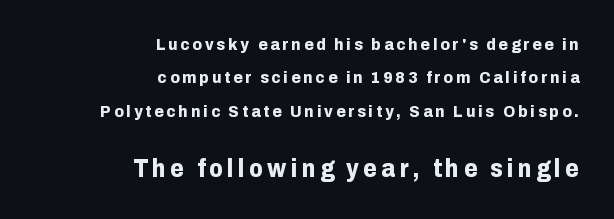
Horizontal alignment here is rightward, an uncommon choice for prose. Underline: absent. Set as a true bold cut, around the 700 mark. The leading is generous, giving the passage an open texture. The more generous point size was reserved for the lower chunk.
